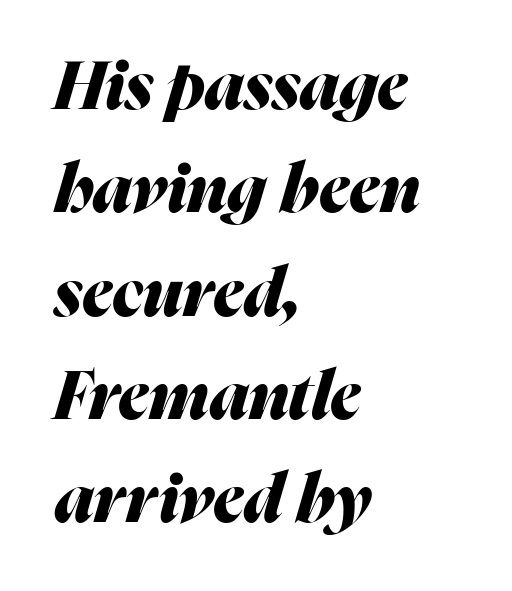
Is the block centered? No — it sits flush against the left margin. Quick note: interline space is typical. The face used here has the dense, thick strokes of a bold. The space beneath each line is pristine and unruled.
